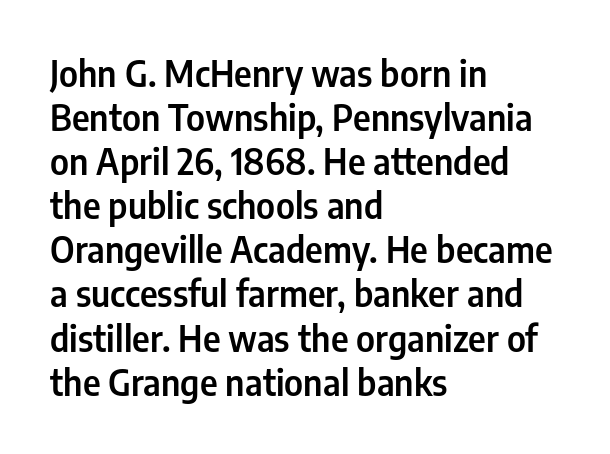
The ragged edge is on the right, which tells us the setting is flush left. The letters stand straight up with perfectly vertical stems. Look at the tracking — it's just the regular setting, nothing added. A normal amount of white space separates one row of letters from the next.
